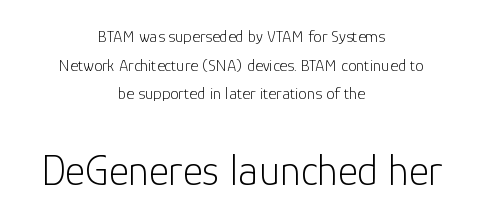
This block has exactly the height ordinary leading produces. Caption: multi-line text, centered on the measure. Vertical stems look standard width or narrower in stroke. The letters in the lower block stand taller than those in the block above. Does the lettering tilt? It doesn't — this is upright. What kind of face is this? One without serifs — a sans.
